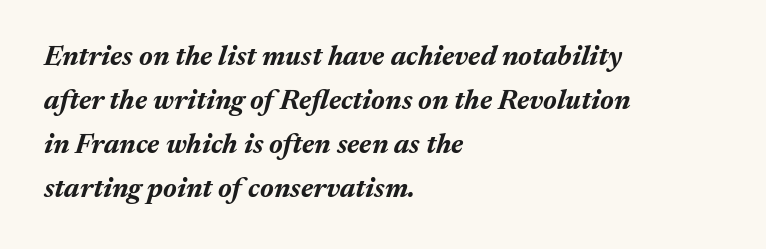
The passage shown is emphatically bold. Is this a fixed-width face? No — the glyphs have proportional, varying widths. You could call the tracking neutral — neither tight nor loose. The letters are slanted; this is an italic face. Underline: absent.
